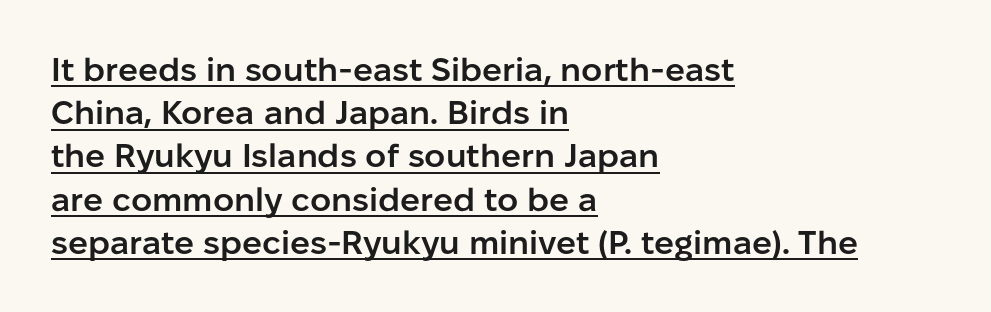
The image shows 33 px semibold sans-serif type, upright; set left-aligned, normal line spacing (1.31x), normal letter spacing, underlined; low stroke contrast and a medium x-height.
